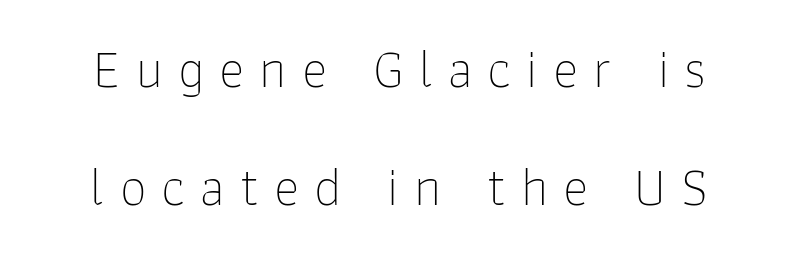
{"serif": "no", "italic": "no", "bold": "no", "weight": "thin", "width": "normal", "stroke_contrast": "low", "x_height": "medium", "monospaced": "no", "underline": "no", "align": "center", "line_spacing": "loose", "line_spacing_ratio": 2.19, "letter_spacing": "wide", "letter_spacing_em": 0.28, "glyph_px": 54}
